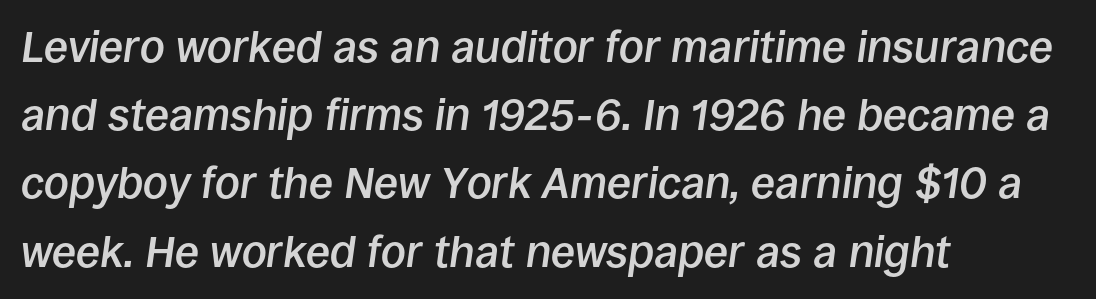
The whole block is typeset with a tilt. Compared with a centered layout, this one pins lines to the left instead. Default kerning and tracking; the words read as compact shapes. These lines sit exactly where default settings would place them.
